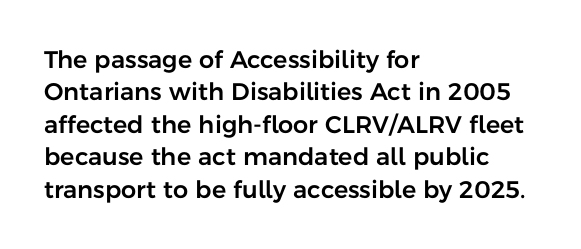
Glyph-to-glyph distance matches everyday printed text. Teacher's note: observe the even left margin — that is flush-left alignment. Type without underlining. This sample keeps an unexceptional amount of space between lines. This is roman type, the default non-slanted kind.
